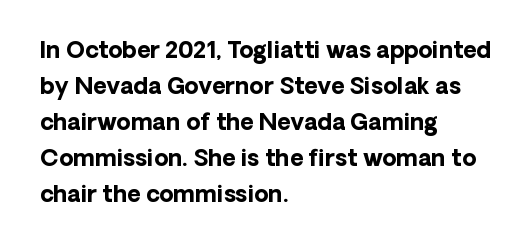
{"italic": "no", "bold": "yes", "underline": "no", "align": "left", "line_spacing": "normal", "line_spacing_ratio": 1.57, "letter_spacing": "normal", "letter_spacing_em": 0.0, "glyph_px": 23}
